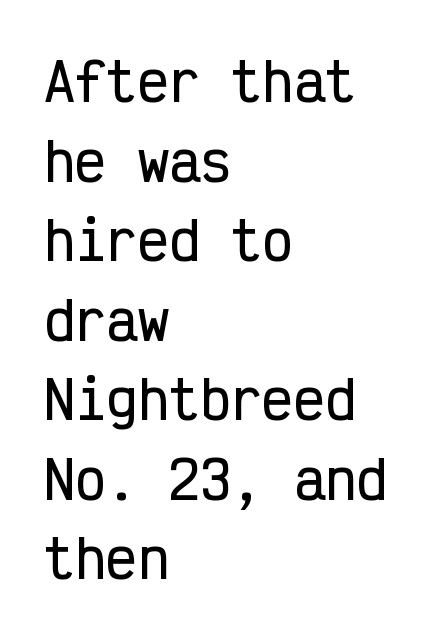
Is this a fixed-width face? Yes — each glyph sits in an identical cell. Font category for this specimen: sans-serif. The glyphs are unaccompanied by any horizontal stroke below them. No italicization has been applied; the sample stays upright. Does extra space separate the letters? No, they use regular spacing. Short and long lines alike share a common starting point at left.
